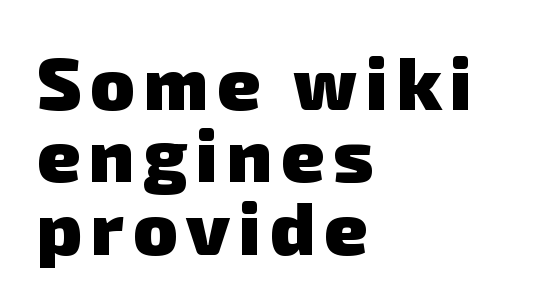
Q: Is the text bold? A: Yes.
Q: Is the typeface a serif or a sans-serif typeface? A: Sans-serif.
Q: Is the text underlined? A: No.
Q: How is the paragraph aligned? A: Left-aligned.
Q: Is the spacing between lines tight, normal or loose? A: Tight.
Q: Width (condensed, normal, or wide)? A: Normal.
Q: Stroke contrast? A: Low.
Q: x-height? A: Medium.
Q: Monospaced? A: No.
